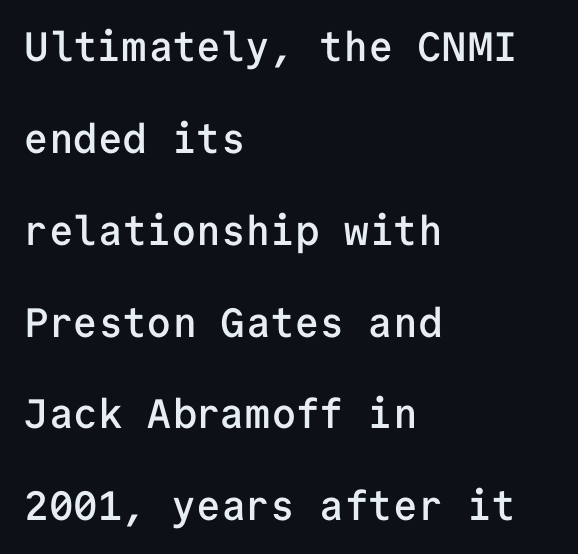
Q: Is the text bold? A: Semi-bold.
Q: Is the text italic (slanted)? A: No, it is upright.
Q: Is the typeface a serif or a sans-serif typeface? A: Sans-serif.
Q: Is the text underlined? A: No.
Q: How is the paragraph aligned? A: Left-aligned.
Q: Is the spacing between letters normal or unusually wide? A: Normal.
Q: Is the spacing between lines tight, normal or loose? A: Loose.
Q: Width (condensed, normal, or wide)? A: Normal.
Q: Stroke contrast? A: Low.
Q: x-height? A: Medium.
Q: Monospaced? A: Yes.
